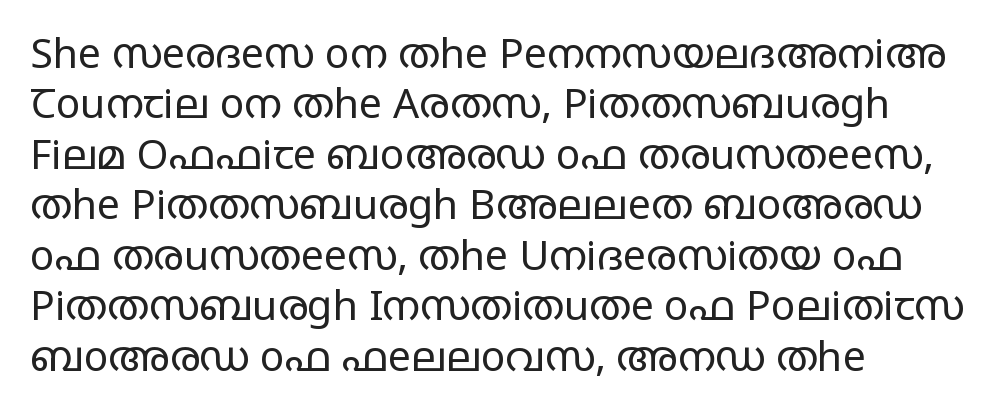
Q: Is the text bold? A: No.
Q: Is the text italic (slanted)? A: No, it is upright.
Q: Is the typeface a serif or a sans-serif typeface? A: Sans-serif.
Q: Is the text underlined? A: No.
Q: How is the paragraph aligned? A: Left-aligned.
Q: Is the spacing between letters normal or unusually wide? A: Normal.
Q: Width (condensed, normal, or wide)? A: Wide.
Q: Stroke contrast? A: Low.
Q: x-height? A: Large.
Q: Monospaced? A: No.
